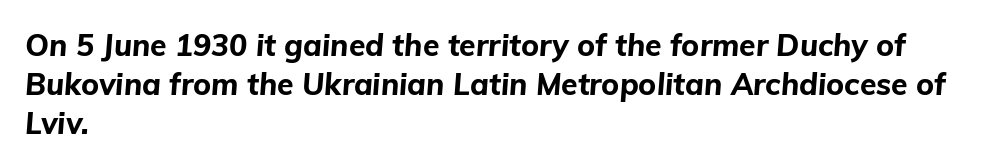
The image shows 30 px bold type, italic (leaning right); set left-aligned, normal line spacing (1.3x), normal letter spacing, not underlined; low stroke contrast and a medium x-height.
